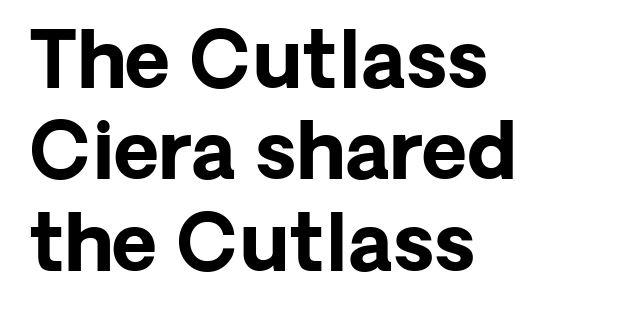
The image shows 78 px bold sans-serif type, upright; set left-aligned, line spacing 1.17x, normal letter spacing, not underlined; low stroke contrast and a medium x-height.
